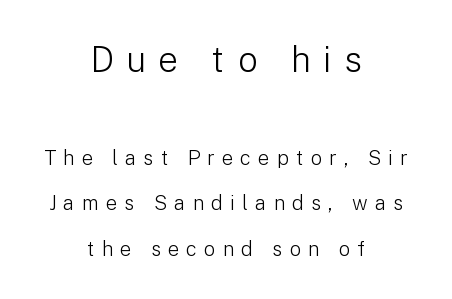
Q: Is the text bold? A: No.
Q: Is the text italic (slanted)? A: No, it is upright.
Q: Is the typeface a serif or a sans-serif typeface? A: Sans-serif.
Q: Is the text underlined? A: No.
Q: How is the paragraph aligned? A: Centered.
Q: Is the spacing between letters normal or unusually wide? A: Unusually wide.
Q: Is the spacing between lines tight, normal or loose? A: Loose.
Q: Which block of text is set in a larger size, the first (top) or the second (bottom)? A: The first (top) one.
Q: Width (condensed, normal, or wide)? A: Normal.
Q: Stroke contrast? A: Low.
Q: x-height? A: Medium.
Q: Monospaced? A: No.
